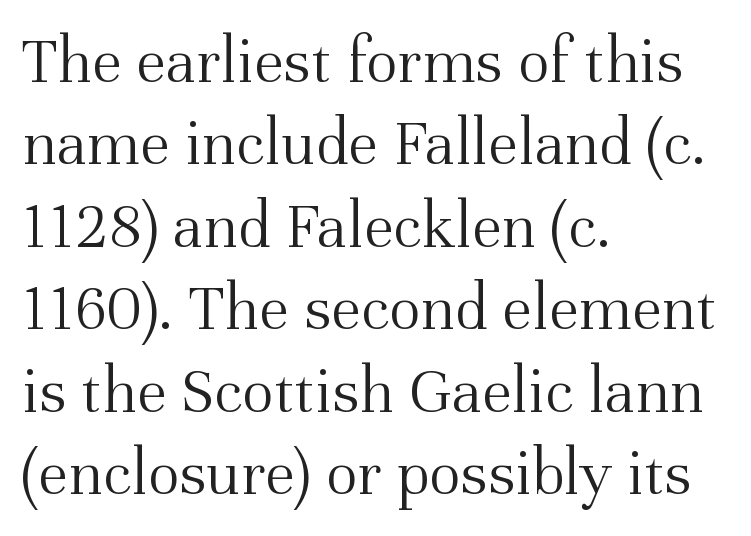
The image shows 67 px light serif type, upright; set left-aligned, line spacing 1.23x, normal letter spacing, not underlined; medium stroke contrast and a medium x-height.
